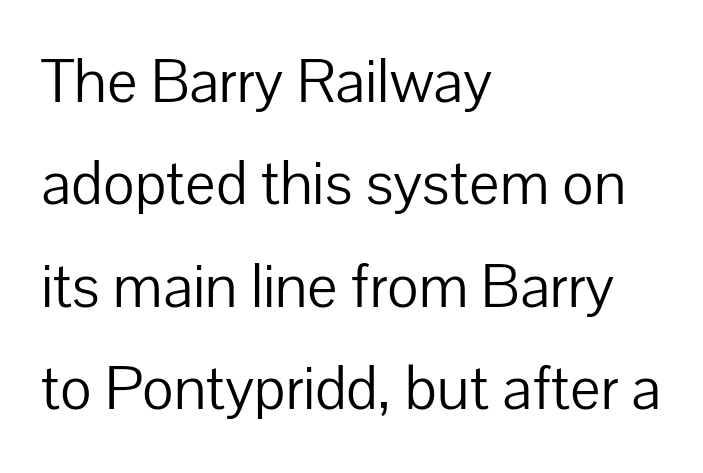
Do the characters align in a grid? No, the font is proportional. Rows of type keep a routine distance in the vertical direction. The zone under the glyphs is completely vacant. This is the regular roman posture of the typeface. A typesetter would call this zero additional tracking. The compositor pushed each line to the left boundary.
